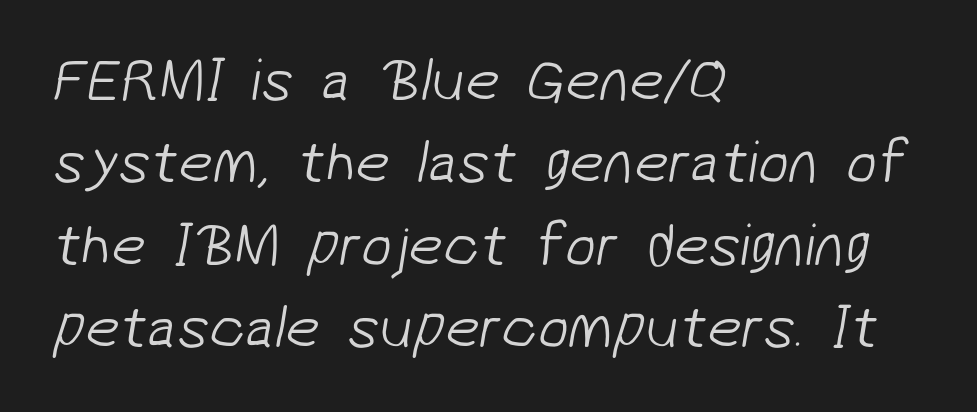
The image shows 61 px light sans-serif type; set left-aligned, normal line spacing (1.35x), normal letter spacing, not underlined; low stroke contrast and a medium x-height.
